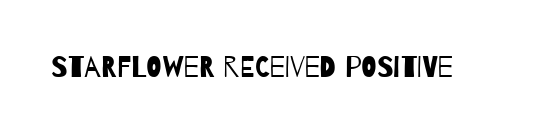
The image shows 29 px regular-weight, condensed sans-serif type; set normal letter spacing, not underlined; low stroke contrast and a large x-height.
